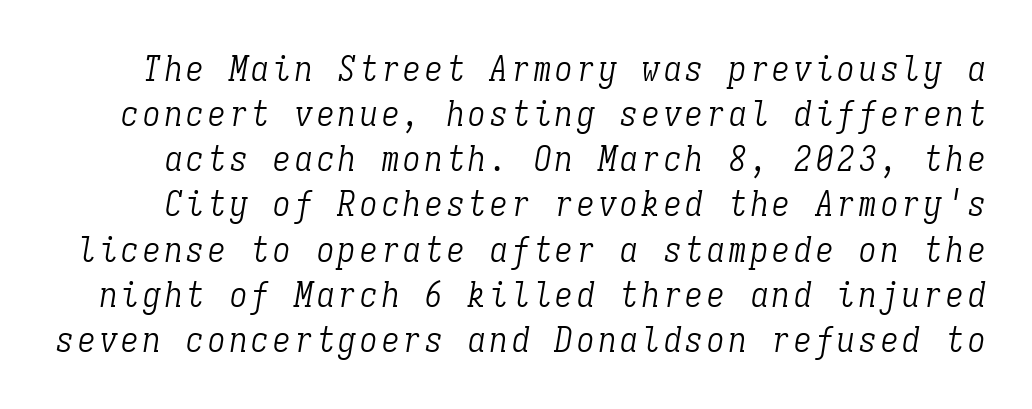
{"serif": "yes", "italic": "yes", "lean": "right", "slant_degrees": 9, "bold": "no", "weight": "light", "width": "condensed", "stroke_contrast": "low", "x_height": "medium", "monospaced": "yes", "underline": "no", "line_spacing": "normal", "line_spacing_ratio": 1.29, "glyph_px": 35}
